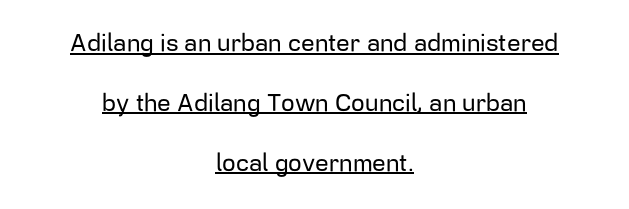
The image shows 24 px text type, upright; set centered, loose line spacing (2.49x), normal letter spacing, underlined.
